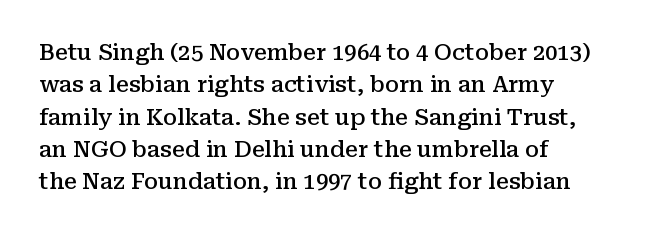
{"italic": "no", "bold": "semi", "underline": "no", "align": "left", "line_spacing": "normal", "line_spacing_ratio": 1.47, "letter_spacing": "normal", "letter_spacing_em": 0.0, "glyph_px": 22}
